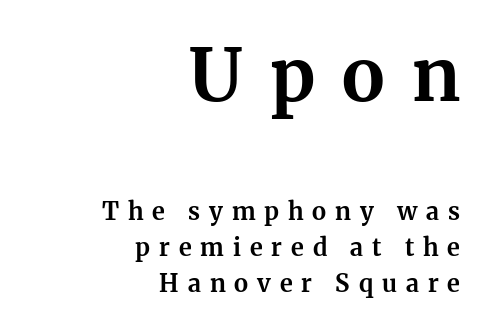
The image shows 73 px bold serif type, upright; set right-aligned, normal line spacing (1.49x), unusually wide letter spacing (+0.37 em), not underlined; the first (top) block is 3.04x larger; medium stroke contrast and a medium x-height.
